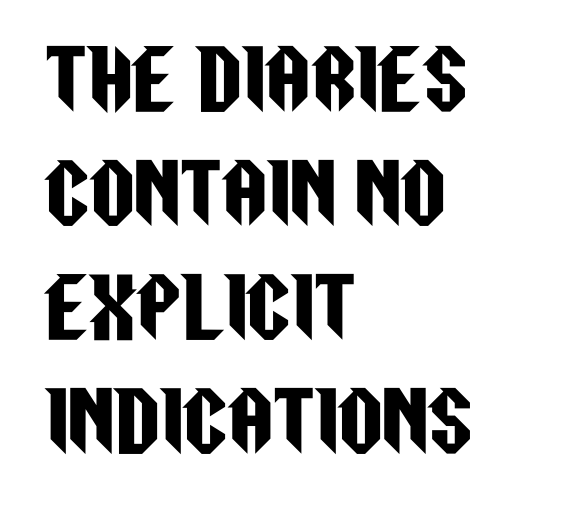
Q: Is the text italic (slanted)? A: No, it is upright.
Q: Is the typeface a serif or a sans-serif typeface? A: Sans-serif.
Q: Is the text underlined? A: No.
Q: How is the paragraph aligned? A: Left-aligned.
Q: Is the spacing between letters normal or unusually wide? A: Normal.
Q: Is the spacing between lines tight, normal or loose? A: Normal.
Q: Width (condensed, normal, or wide)? A: Condensed.
Q: Stroke contrast? A: Low.
Q: x-height? A: Large.
Q: Monospaced? A: No.
